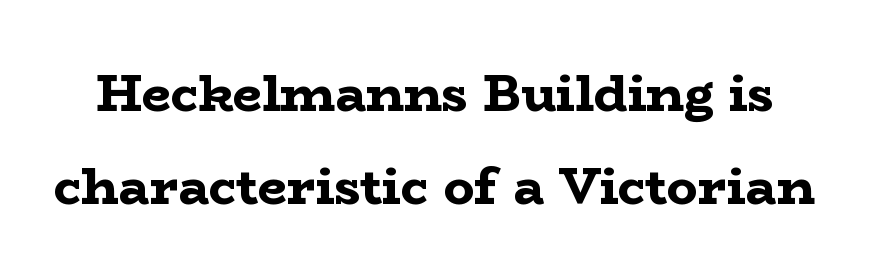
Q: Is the text bold? A: Yes.
Q: Is the text italic (slanted)? A: No, it is upright.
Q: Is the typeface a serif or a sans-serif typeface? A: Serif.
Q: Is the text underlined? A: No.
Q: Is the spacing between letters normal or unusually wide? A: Normal.
Q: Width (condensed, normal, or wide)? A: Wide.
Q: Stroke contrast? A: Low.
Q: x-height? A: Medium.
Q: Monospaced? A: No.
